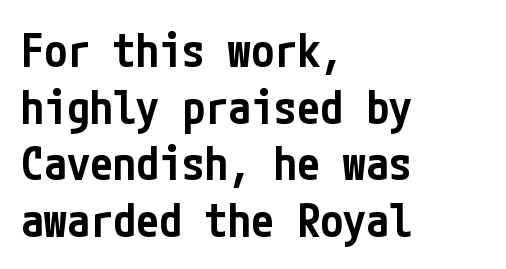
These lines are composed in type without serifs. Leftover space on each line is placed entirely after the last word. Nobody touched the tracking dial on this one. In terms of weight, the rendering is demibold, just under bold. A typesetter would mark this as roman, not italic. Rule under the text: the space is simply empty.
